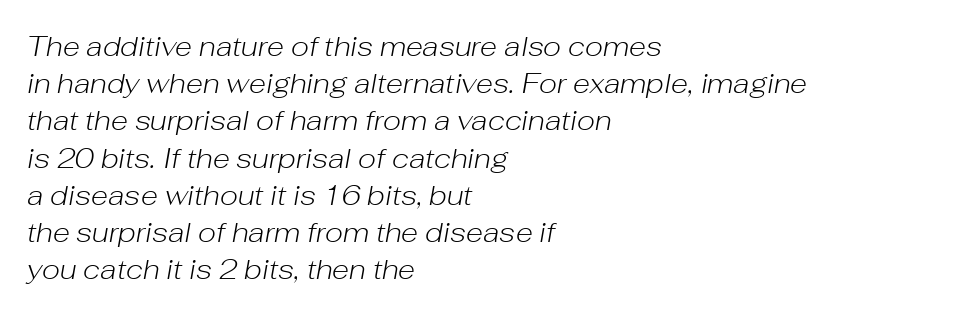
Observe the ordinary spacing: letters are neighbours, not strangers. Italic: yes, the glyphs are oblique. Each stroke keeps to a modest, everyday thickness or less. Regarding leading, the lines here are spaced in the standard way.
